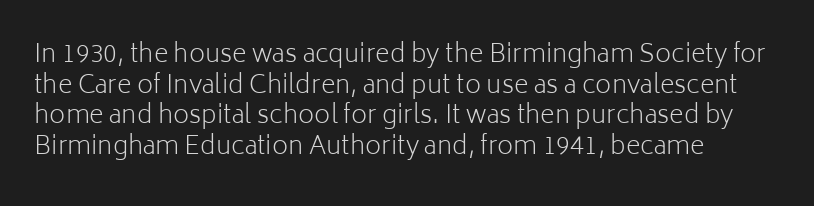
{"italic": "no", "bold": "no", "underline": "no", "align": "left", "line_spacing_ratio": 1.23, "letter_spacing": "normal", "letter_spacing_em": 0.0, "glyph_px": 25}
